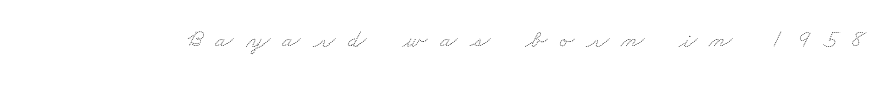
The image shows 26 px text type; set unusually wide letter spacing (+0.48 em), not underlined.
